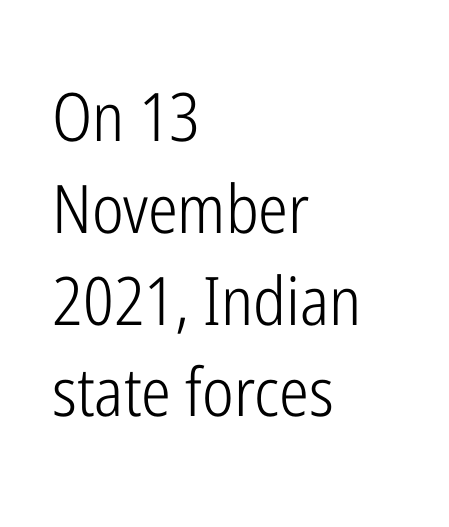
The specimen reads as upright at a glance. Think of a printed novel: that variable character pitch is what you see here. How would I describe the line gaps? Plain and ordinary. The ragged edge is on the right, which tells us the setting is flush left.
